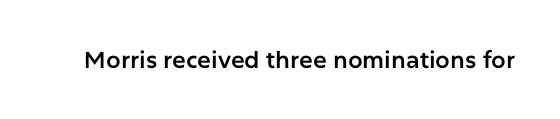
The image shows 23 px text type, upright; set normal letter spacing, not underlined.
